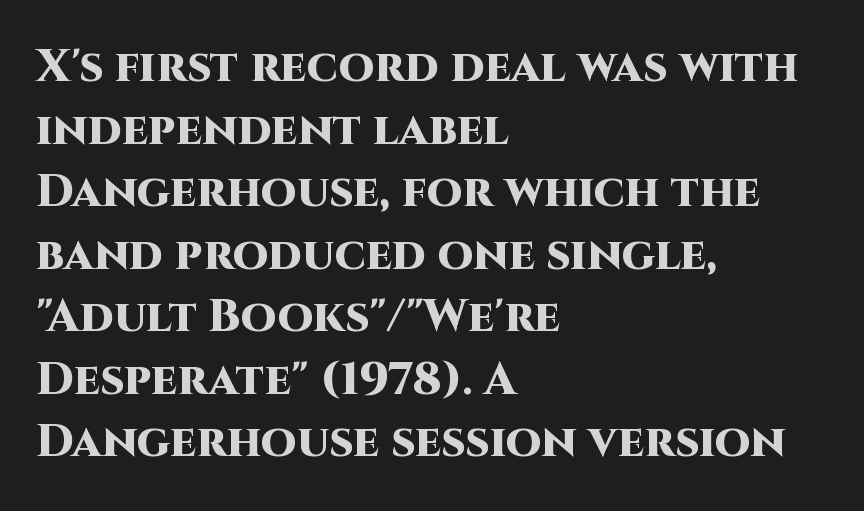
Left-aligned paragraph, ragged on the right. The line texture is even and compact thanks to regular tracking. Only glyphs here, with clear space below each row. Set as a true bold cut, around the 700 mark.
